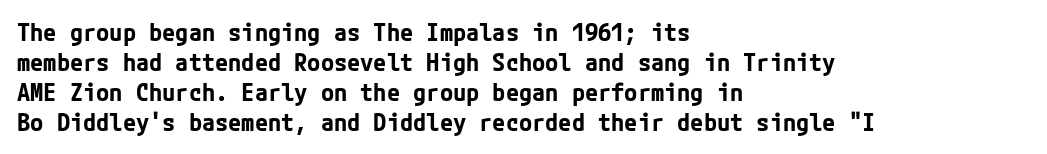
{"italic": "no", "bold": "yes", "underline": "no", "align": "left", "line_spacing": "normal", "line_spacing_ratio": 1.25, "letter_spacing": "normal", "letter_spacing_em": 0.0, "glyph_px": 24}
